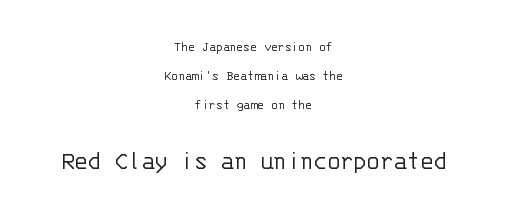
Q: Is the text bold? A: No.
Q: Is the text italic (slanted)? A: No, it is upright.
Q: Is the text underlined? A: No.
Q: How is the paragraph aligned? A: Centered.
Q: Is the spacing between letters normal or unusually wide? A: Normal.
Q: Is the spacing between lines tight, normal or loose? A: Loose.
Q: Which block of text is set in a larger size, the first (top) or the second (bottom)? A: The second (bottom) one.
